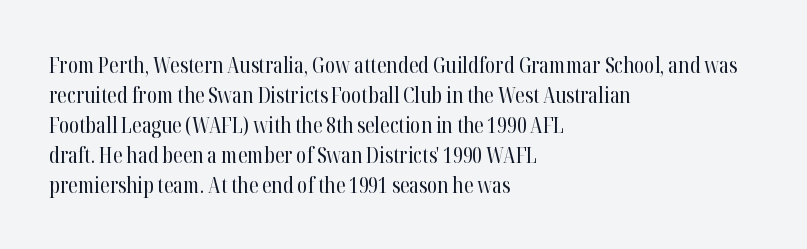
Q: Is the text bold? A: No.
Q: Is the text italic (slanted)? A: No, it is upright.
Q: Is the text underlined? A: No.
Q: How is the paragraph aligned? A: Left-aligned.
Q: Is the spacing between letters normal or unusually wide? A: Normal.
Q: Is the spacing between lines tight, normal or loose? A: Normal.
